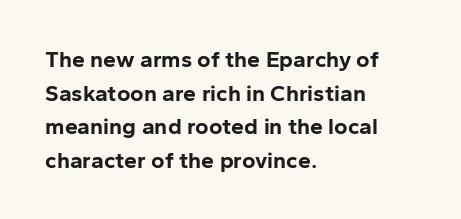
Each line starts at the same left margin while the right side varies. One glance says typical: line gaps are just what's usual. Nope, not italic — everything's standing straight. Plenty of ink on the page — the face is bold.
